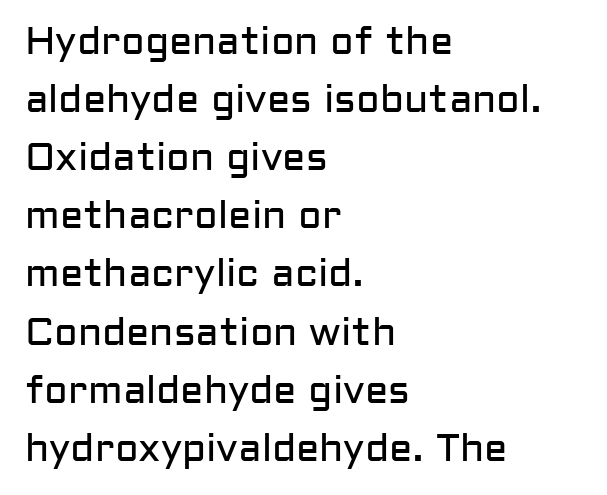
No feet cap the strokes, marking this as sans-serif type. Stroke mass is kept to a normal reading level or below. Vertically, the passage feels balanced, rows spaced as you'd expect. Students, note that the glyphs here touch the page at normal intervals. Looks like regular typesetting: each glyph gets only the width it needs. This rendering features lettering with no underline.
